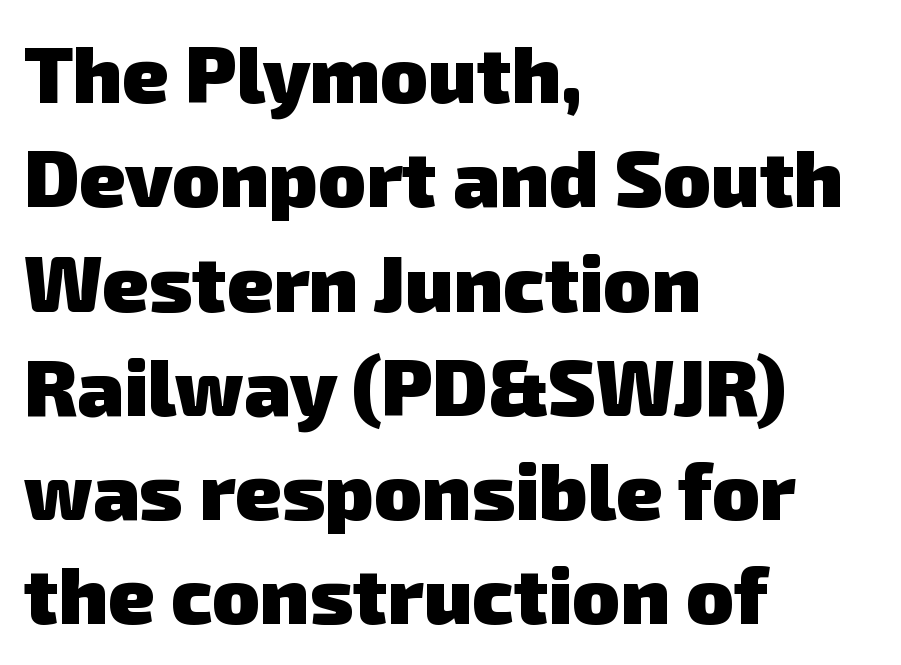
The image shows 79 px heavy sans-serif type; set left-aligned, normal line spacing (1.32x), normal letter spacing, not underlined; low stroke contrast and a medium x-height.
